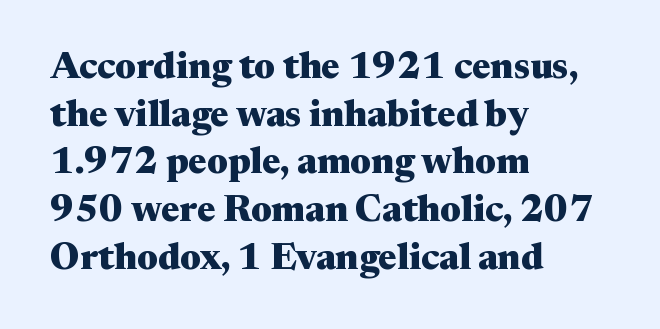
The image shows 37 px heavy, wide serif type, upright; set left-aligned, normal line spacing (1.29x), normal letter spacing, not underlined; medium stroke contrast and a medium x-height.
